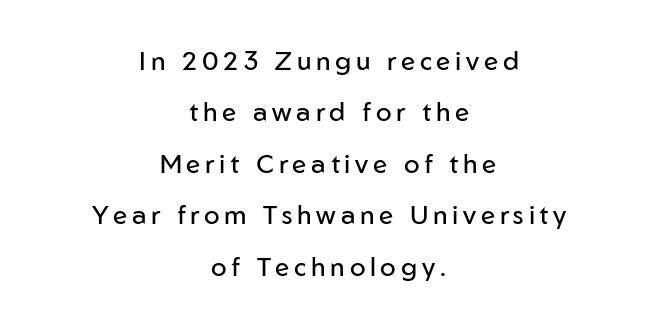
The image shows 26 px text type, upright; set centered, loose line spacing (1.98x), not underlined.
